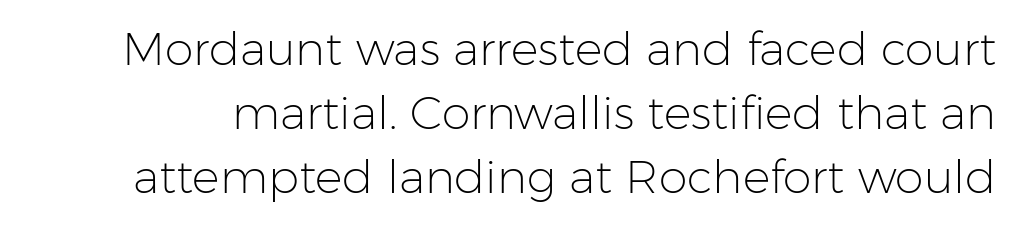
{"serif": "no", "italic": "no", "bold": "no", "weight": "light", "width": "normal", "stroke_contrast": "low", "x_height": "medium", "monospaced": "no", "underline": "no", "line_spacing": "normal", "line_spacing_ratio": 1.39, "letter_spacing": "normal", "letter_spacing_em": 0.0, "glyph_px": 46}
